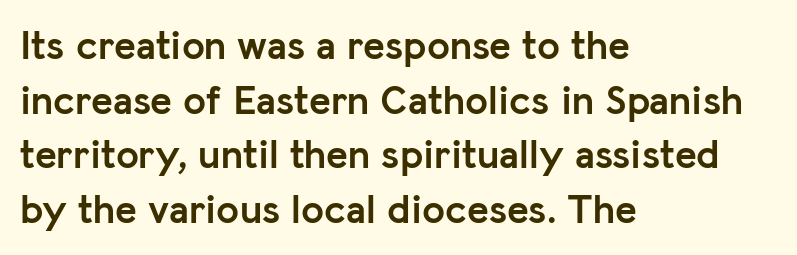
Serif or sans? Sans — the stroke terminals are bare. Each row of text sits above clean, open space. Between one letter and the next there's only the usual sliver of space. Looks like regular typesetting: each glyph gets only the width it needs.
